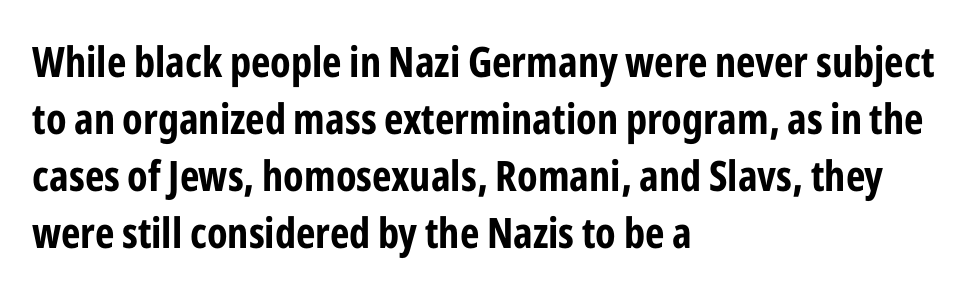
Q: Is the text bold? A: Yes.
Q: Is the text italic (slanted)? A: No, it is upright.
Q: Is the typeface a serif or a sans-serif typeface? A: Sans-serif.
Q: Is the text underlined? A: No.
Q: How is the paragraph aligned? A: Left-aligned.
Q: Is the spacing between letters normal or unusually wide? A: Normal.
Q: Is the spacing between lines tight, normal or loose? A: Normal.
Q: Width (condensed, normal, or wide)? A: Condensed.
Q: Stroke contrast? A: Low.
Q: x-height? A: Medium.
Q: Monospaced? A: No.
